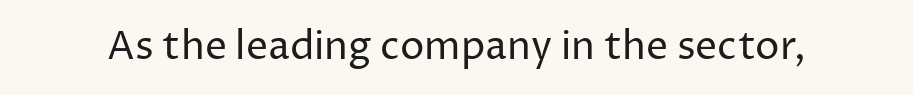
The image shows 39 px regular-weight sans-serif type, upright; set normal letter spacing, not underlined; low stroke contrast and a medium x-height.
